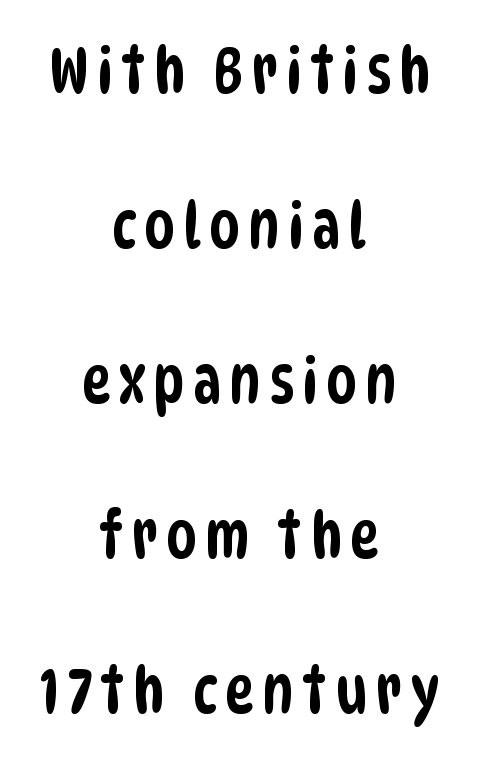
The image shows 63 px condensed sans-serif type; set centered, loose line spacing (2.46x), not underlined; low stroke contrast and a large x-height.
